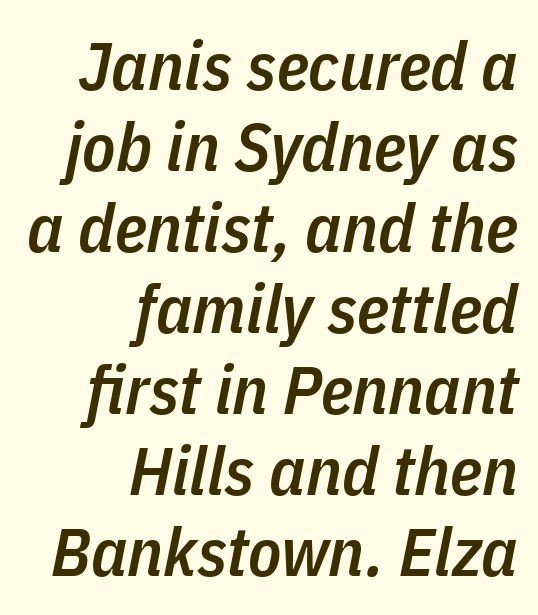
{"italic": "yes", "lean": "right", "slant_degrees": 11, "bold": "semi", "weight": "semibold", "width": "condensed", "stroke_contrast": "low", "x_height": "medium", "monospaced": "no", "underline": "no", "align": "right", "line_spacing_ratio": 1.19, "letter_spacing": "normal", "letter_spacing_em": 0.0, "glyph_px": 68}
